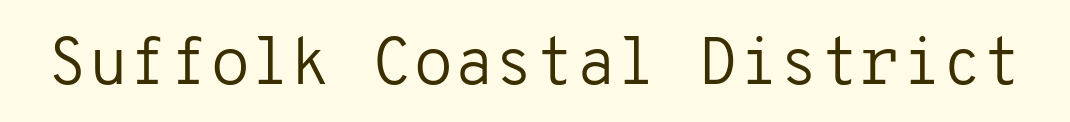
Q: Is the text bold? A: No.
Q: Is the text italic (slanted)? A: No, it is upright.
Q: Is the typeface a serif or a sans-serif typeface? A: Sans-serif.
Q: Is the text underlined? A: No.
Q: Is the spacing between letters normal or unusually wide? A: Normal.
Q: Width (condensed, normal, or wide)? A: Normal.
Q: Stroke contrast? A: Low.
Q: x-height? A: Medium.
Q: Monospaced? A: Yes.
